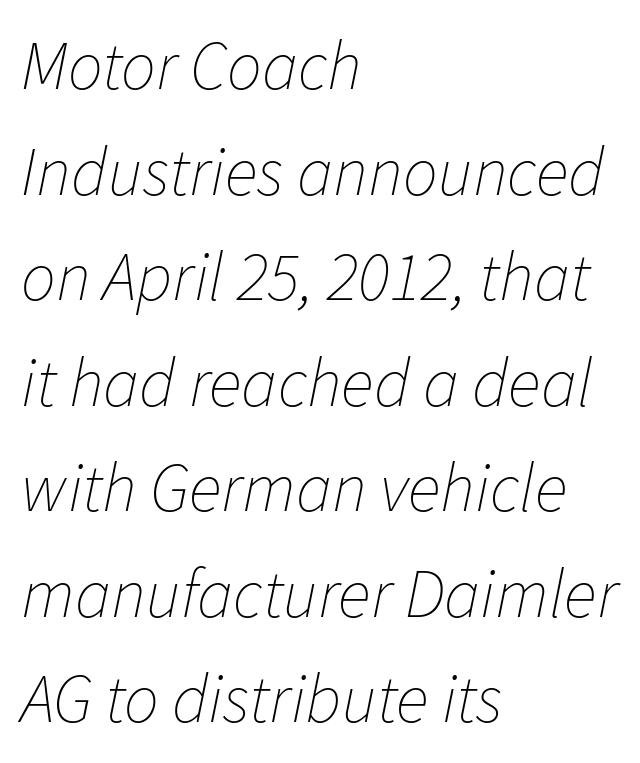
{"italic": "yes", "lean": "right", "slant_degrees": 11, "bold": "no", "weight": "thin", "width": "normal", "stroke_contrast": "low", "x_height": "medium", "monospaced": "no", "underline": "no", "align": "left", "line_spacing": "normal", "line_spacing_ratio": 1.53, "letter_spacing": "normal", "letter_spacing_em": 0.0, "glyph_px": 69}
